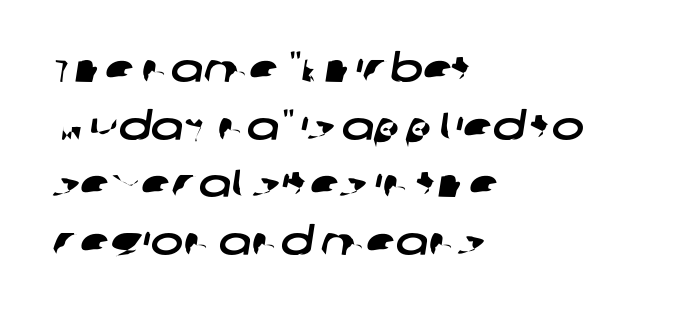
A sans-serif font was chosen for this passage. The glyphs are unaccompanied by any horizontal stroke below them. This rendering leaves character spacing at its baseline value. Horizontally, the lines are justified to the leading edge only.
